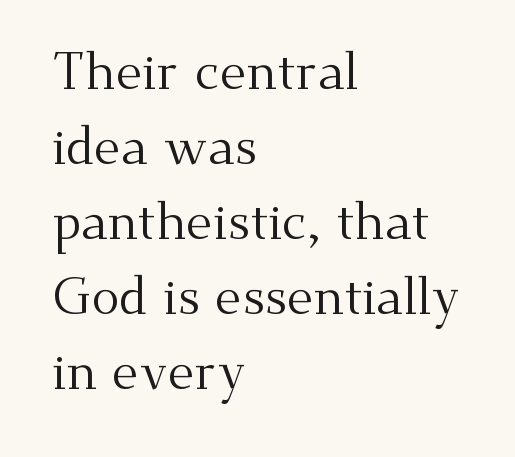
{"serif": "yes", "italic": "no", "bold": "no", "weight": "regular", "width": "normal", "stroke_contrast": "medium", "x_height": "small", "monospaced": "no", "underline": "no", "align": "left", "line_spacing": "normal", "line_spacing_ratio": 1.44, "letter_spacing": "normal", "letter_spacing_em": 0.0, "glyph_px": 52}
